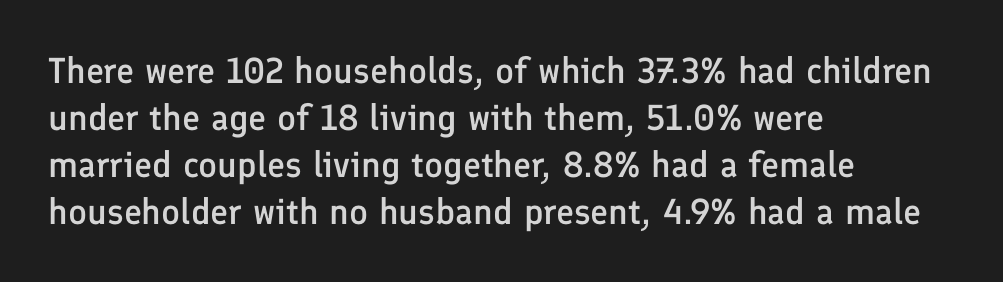
Q: Is the text bold? A: Semi-bold.
Q: Is the text italic (slanted)? A: No, it is upright.
Q: Is the typeface a serif or a sans-serif typeface? A: Sans-serif.
Q: Is the text underlined? A: No.
Q: How is the paragraph aligned? A: Left-aligned.
Q: Is the spacing between letters normal or unusually wide? A: Normal.
Q: Is the spacing between lines tight, normal or loose? A: Normal.
Q: Width (condensed, normal, or wide)? A: Normal.
Q: Stroke contrast? A: Low.
Q: x-height? A: Medium.
Q: Monospaced? A: No.
